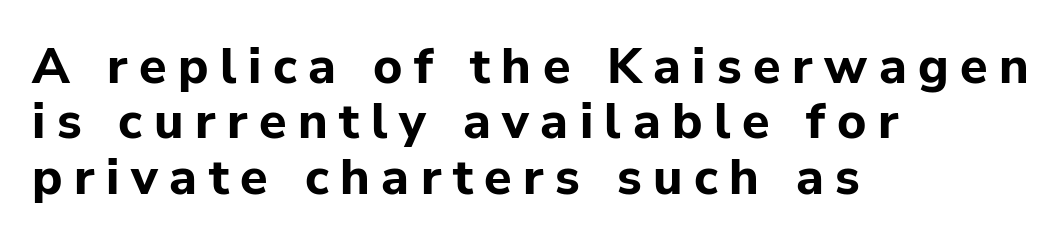
{"serif": "no", "italic": "no", "bold": "yes", "weight": "bold", "width": "normal", "stroke_contrast": "low", "x_height": "medium", "monospaced": "no", "underline": "no", "align": "left", "line_spacing": "tight", "line_spacing_ratio": 1.11, "letter_spacing": "wide", "letter_spacing_em": 0.23, "glyph_px": 50}
